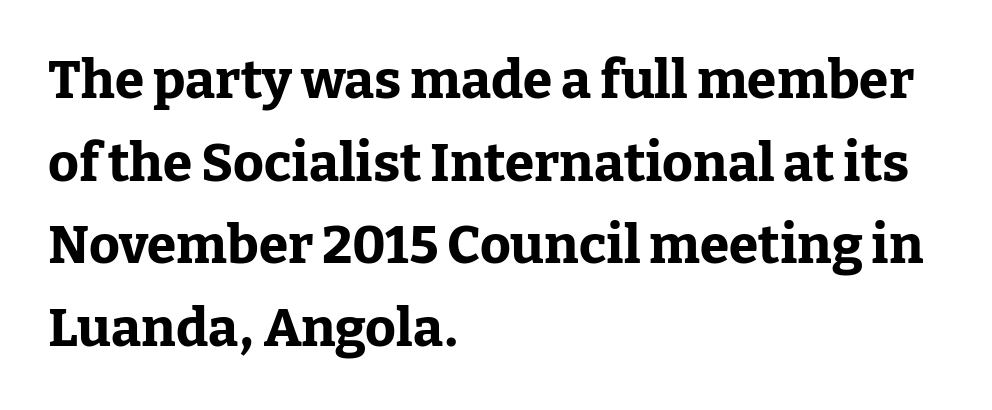
{"serif": "yes", "italic": "no", "bold": "yes", "weight": "bold", "width": "normal", "stroke_contrast": "low", "x_height": "medium", "monospaced": "no", "underline": "no", "align": "left", "line_spacing": "normal", "line_spacing_ratio": 1.56, "letter_spacing": "normal", "letter_spacing_em": 0.0, "glyph_px": 53}
